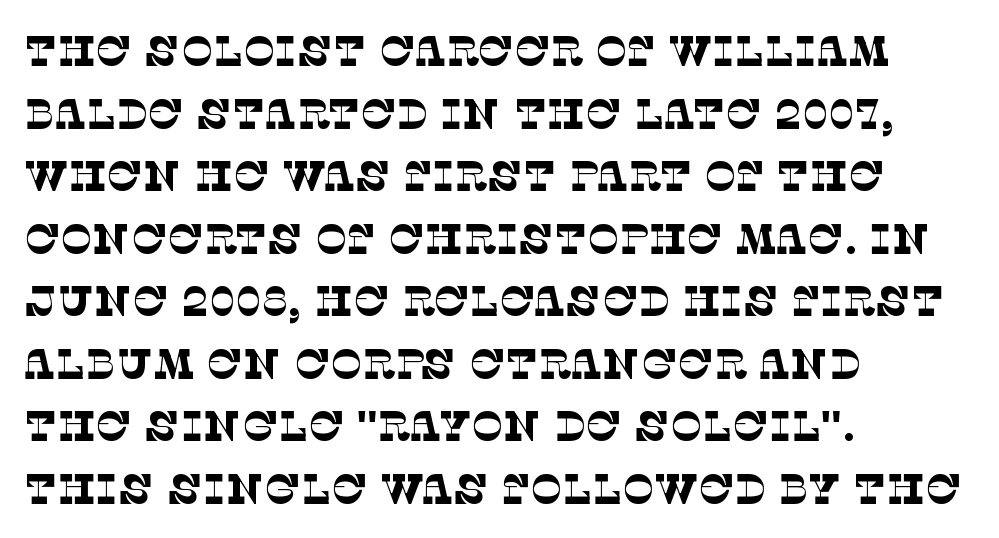
Descenders are the only things crossing below the line. The type family on display is of the serif kind. These glyphs show unthickened strokes, regular width or finer. How are the letters spaced? Ordinarily, with no added tracking. The line-height multiplier appears to be the usual default.
